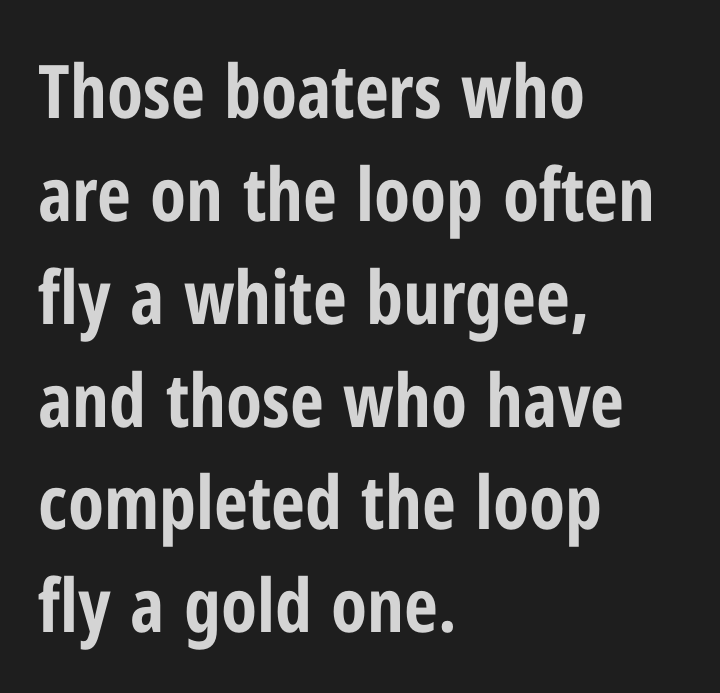
What weight is shown? A full bold with thick strokes. Line beginnings align vertically; line endings do not. Regarding serifs, this sample does without them. Here the designer chose a conventional face with non-uniform glyph widths. Does the lettering tilt? It doesn't — this is upright. Type without underlining.
